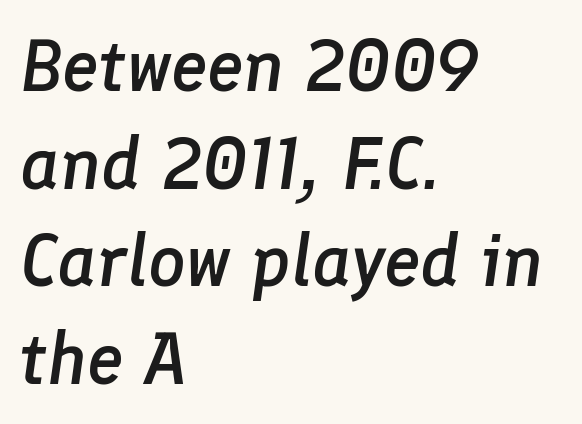
The image shows 74 px semibold type, italic (leaning right); set left-aligned, normal line spacing (1.32x), normal letter spacing, not underlined; low stroke contrast and a medium x-height.
